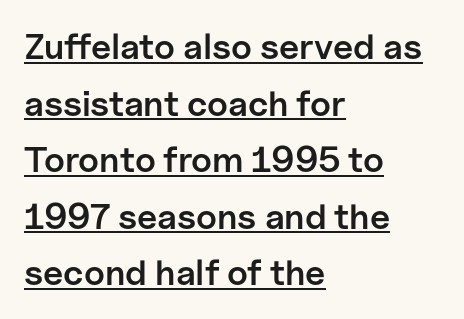
{"serif": "no", "italic": "no", "bold": "semi", "weight": "semibold", "width": "normal", "stroke_contrast": "low", "x_height": "medium", "monospaced": "no", "underline": "yes", "align": "left", "line_spacing": "normal", "line_spacing_ratio": 1.57, "letter_spacing": "normal", "letter_spacing_em": 0.0, "glyph_px": 36}
